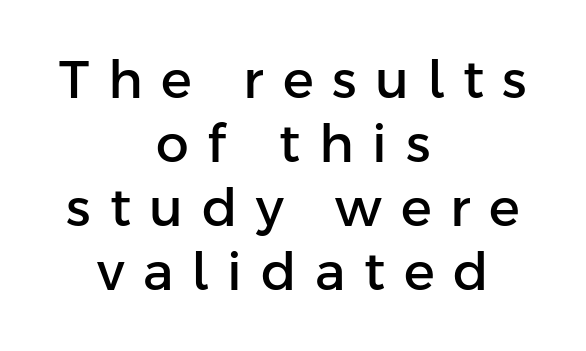
The image shows 52 px sans-serif type, upright; set centered, line spacing 1.23x, unusually wide letter spacing (+0.36 em), not underlined; low stroke contrast and a medium x-height.
